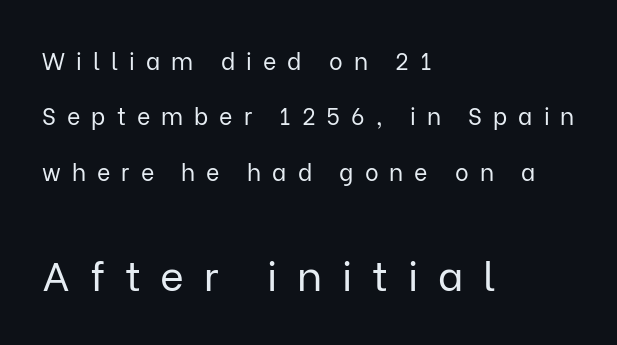
Q: Is the text bold? A: No.
Q: Is the text italic (slanted)? A: No, it is upright.
Q: Is the typeface a serif or a sans-serif typeface? A: Sans-serif.
Q: Is the text underlined? A: No.
Q: How is the paragraph aligned? A: Left-aligned.
Q: Is the spacing between letters normal or unusually wide? A: Unusually wide.
Q: Is the spacing between lines tight, normal or loose? A: Loose.
Q: Which block of text is set in a larger size, the first (top) or the second (bottom)? A: The second (bottom) one.
Q: Width (condensed, normal, or wide)? A: Normal.
Q: Stroke contrast? A: Low.
Q: x-height? A: Medium.
Q: Monospaced? A: No.
